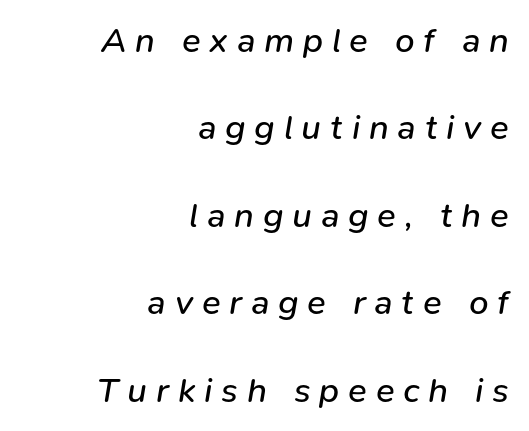
The image shows 35 px regular-weight type, italic (leaning right); set right-aligned, loose line spacing (2.5x), unusually wide letter spacing (+0.25 em), not underlined; low stroke contrast and a medium x-height.
